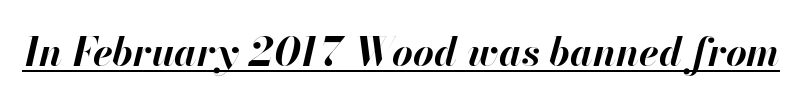
The image shows 40 px bold type, italic (leaning right); set normal letter spacing, underlined; high stroke contrast and a small x-height.
